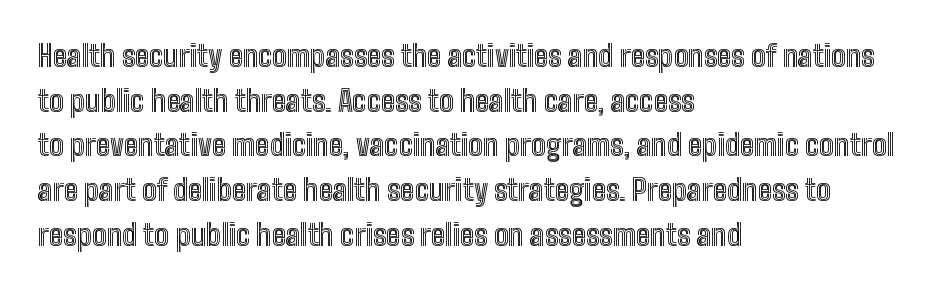
{"italic": "no", "width": "condensed", "x_height": "medium", "monospaced": "no", "underline": "no", "align": "left", "line_spacing": "normal", "line_spacing_ratio": 1.54, "letter_spacing": "normal", "letter_spacing_em": 0.0, "glyph_px": 29}
